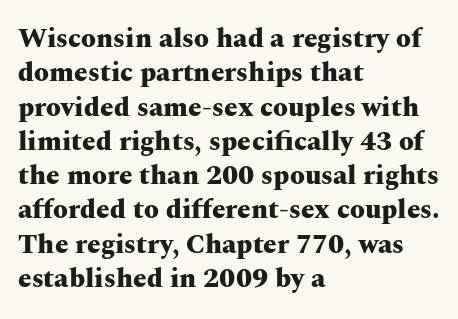
{"italic": "no", "bold": "yes", "underline": "no", "align": "left", "line_spacing": "normal", "line_spacing_ratio": 1.27, "letter_spacing": "normal", "letter_spacing_em": 0.0, "glyph_px": 27}
